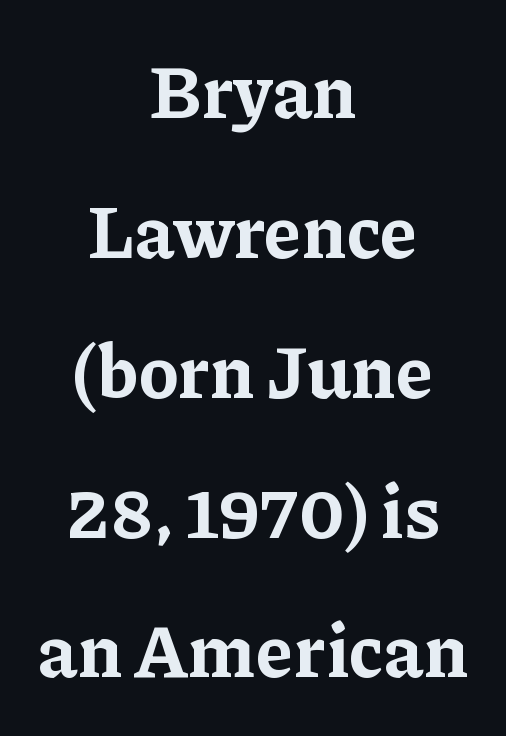
Descender tails drop into unmarked territory. The characters display serif detailing at their extremities. The lines in this sample share a center point and differ in where they start and stop. You'd pick this weight for a headline — it's a proper bold. A typesetter would call this proportional, since set widths differ per character.
